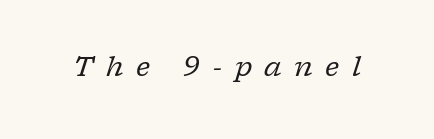
The passage shown is typed in a proportional face where columns would drift. This is oblique type, the kind used for emphasis or titles. Descenders hang freely into open space. The type is letterspaced generously, with wide tracking.
